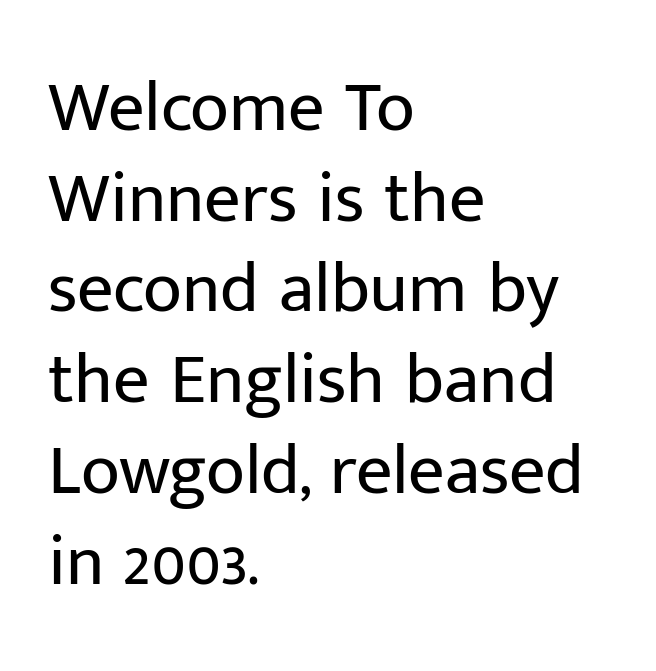
Q: Is the text bold? A: No.
Q: Is the text italic (slanted)? A: No, it is upright.
Q: Is the typeface a serif or a sans-serif typeface? A: Sans-serif.
Q: Is the text underlined? A: No.
Q: How is the paragraph aligned? A: Left-aligned.
Q: Is the spacing between letters normal or unusually wide? A: Normal.
Q: Is the spacing between lines tight, normal or loose? A: Normal.
Q: Width (condensed, normal, or wide)? A: Normal.
Q: Stroke contrast? A: Low.
Q: x-height? A: Medium.
Q: Monospaced? A: No.
